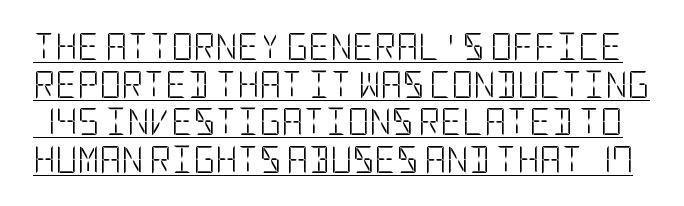
{"italic": "no", "bold": "no", "underline": "yes", "line_spacing": "normal", "line_spacing_ratio": 1.39, "letter_spacing": "normal", "letter_spacing_em": 0.0, "glyph_px": 27}
